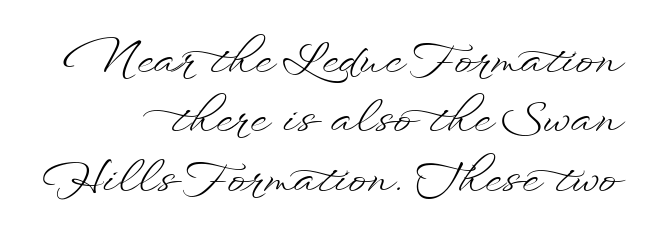
The image shows 44 px light, wide type; set right-aligned, normal line spacing (1.35x), normal letter spacing, not underlined; low stroke contrast and a small x-height.
